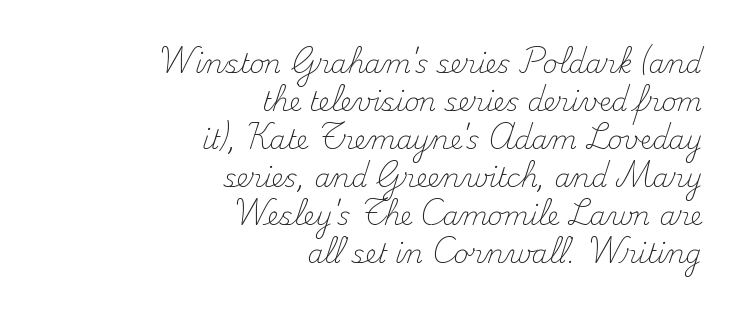
Is the letter spacing exaggerated? No — it looks like the ordinary default. The letters look calm and open, with moderate or lighter stems. Only glyphs here, with clear space below each row. The text block is weighted toward the right margin, trailing off unevenly leftward. The block of text has a typical density, with ordinary space between rows.
